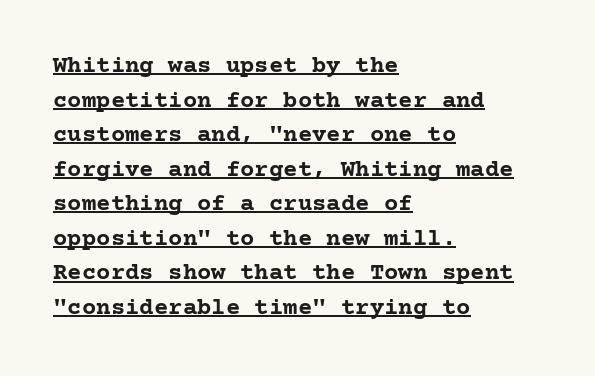
Q: Is the text bold? A: Yes.
Q: Is the text italic (slanted)? A: No, it is upright.
Q: Is the text underlined? A: Yes.
Q: How is the paragraph aligned? A: Left-aligned.
Q: Is the spacing between letters normal or unusually wide? A: Normal.
Q: Is the spacing between lines tight, normal or loose? A: Normal.
